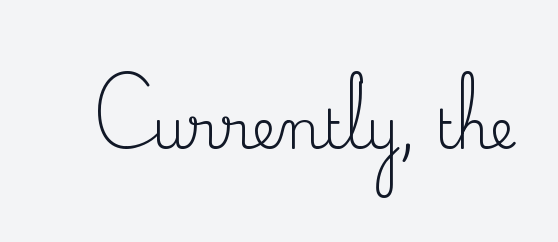
This sample uses an upright cut, with every glyph sitting square on the baseline. Descenders are the only things crossing below the line. Check where the strokes stop: tiny serifs finish them off. Each stroke keeps to a modest, everyday thickness or less.
